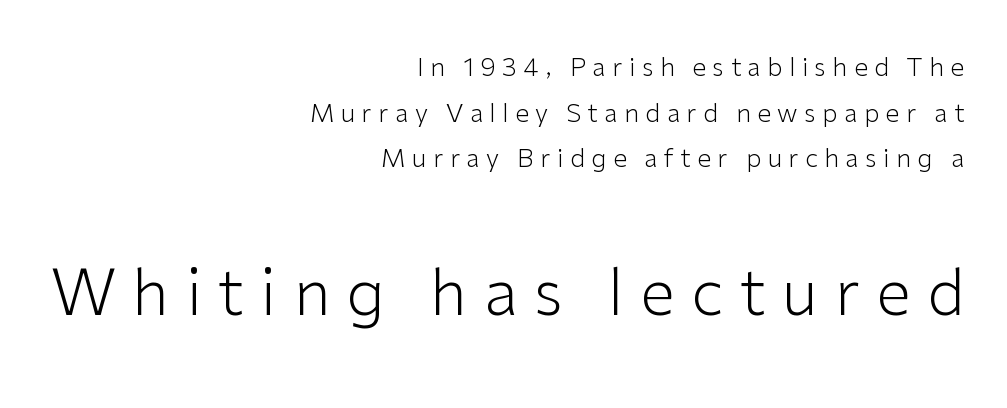
Q: Is the text bold? A: No.
Q: Is the text italic (slanted)? A: No, it is upright.
Q: Is the typeface a serif or a sans-serif typeface? A: Sans-serif.
Q: Is the text underlined? A: No.
Q: How is the paragraph aligned? A: Right-aligned.
Q: Is the spacing between letters normal or unusually wide? A: Unusually wide.
Q: Which block of text is set in a larger size, the first (top) or the second (bottom)? A: The second (bottom) one.
Q: Width (condensed, normal, or wide)? A: Normal.
Q: Stroke contrast? A: Low.
Q: x-height? A: Medium.
Q: Monospaced? A: No.
